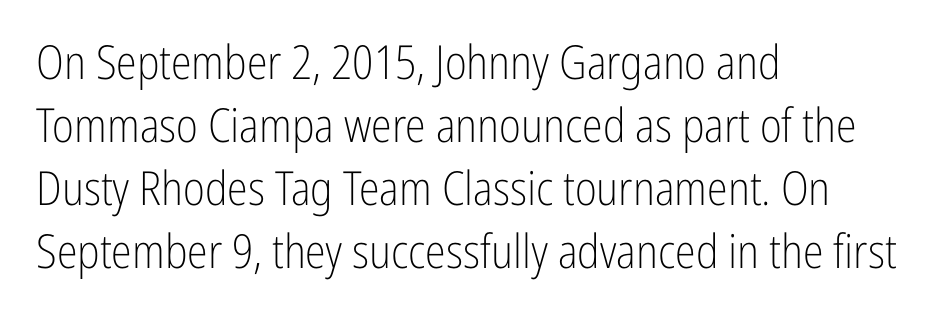
In terms of letterspacing, this is plain default setting. Spacing verdict: proportional, widths tailored to each character. The font's upright variant was chosen for this text. Line starts are locked; line ends wander.
